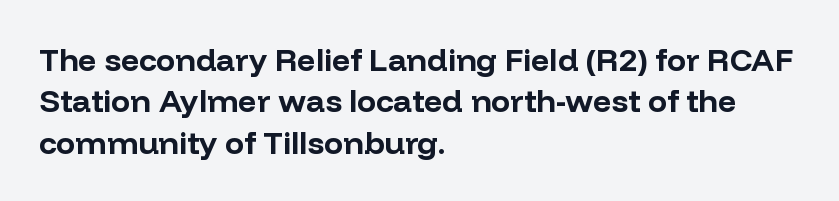
{"serif": "no", "italic": "no", "bold": "yes", "weight": "bold", "width": "normal", "stroke_contrast": "low", "x_height": "medium", "monospaced": "no", "underline": "no", "align": "left", "line_spacing": "normal", "line_spacing_ratio": 1.29, "letter_spacing": "normal", "letter_spacing_em": 0.0, "glyph_px": 32}
